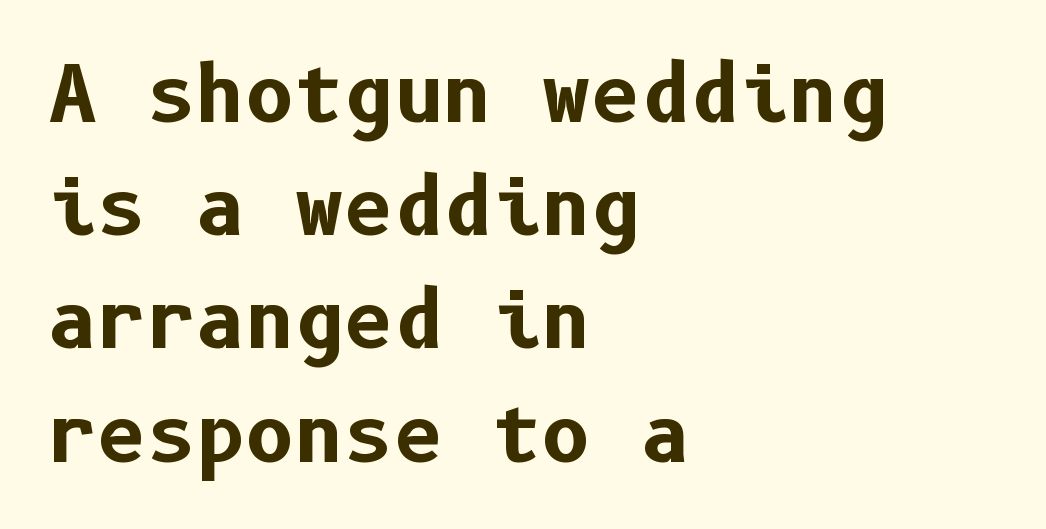
The image shows 76 px bold sans-serif type, upright; set left-aligned, normal line spacing (1.49x), normal letter spacing, not underlined; low stroke contrast and a medium x-height.
